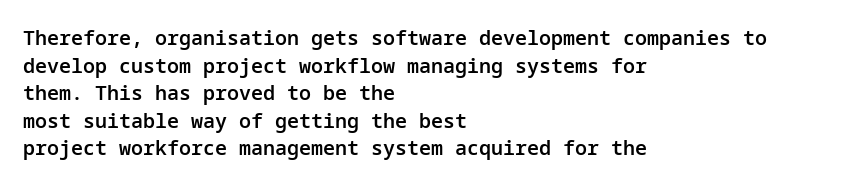
Q: Is the text bold? A: Semi-bold.
Q: Is the text italic (slanted)? A: No, it is upright.
Q: Is the text underlined? A: No.
Q: How is the paragraph aligned? A: Left-aligned.
Q: Is the spacing between letters normal or unusually wide? A: Normal.
Q: Is the spacing between lines tight, normal or loose? A: Normal.
